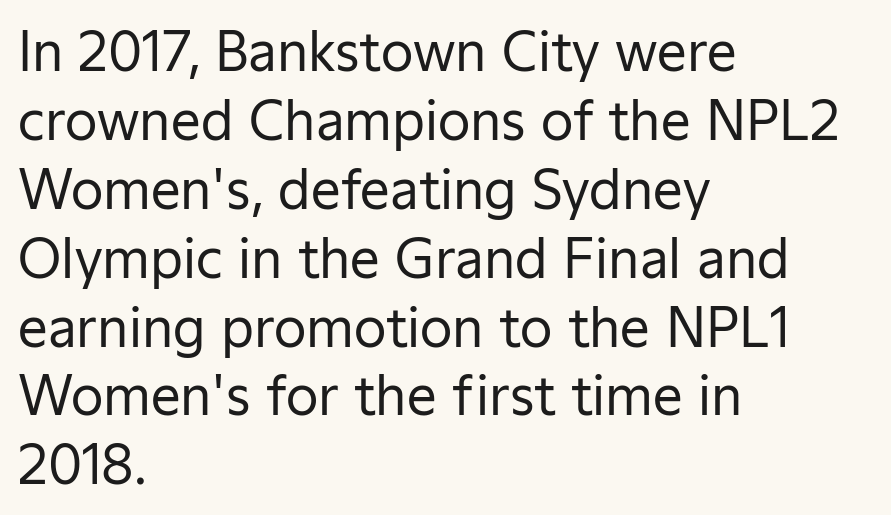
{"serif": "no", "italic": "no", "bold": "no", "weight": "regular", "width": "normal", "stroke_contrast": "low", "x_height": "medium", "monospaced": "no", "underline": "no", "align": "left", "line_spacing": "normal", "line_spacing_ratio": 1.3, "letter_spacing": "normal", "letter_spacing_em": 0.0, "glyph_px": 53}
